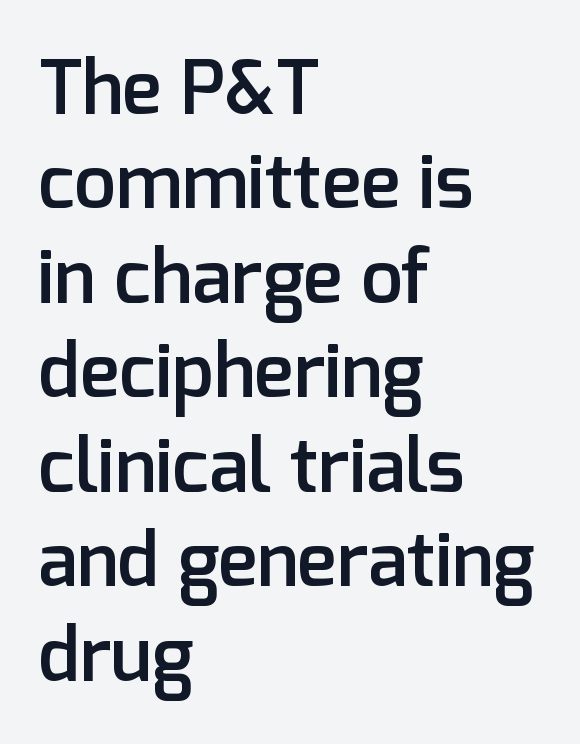
{"serif": "no", "italic": "no", "bold": "semi", "weight": "semibold", "width": "normal", "stroke_contrast": "low", "x_height": "medium", "monospaced": "no", "underline": "no", "align": "left", "line_spacing": "normal", "line_spacing_ratio": 1.26, "letter_spacing": "normal", "letter_spacing_em": 0.0, "glyph_px": 75}
